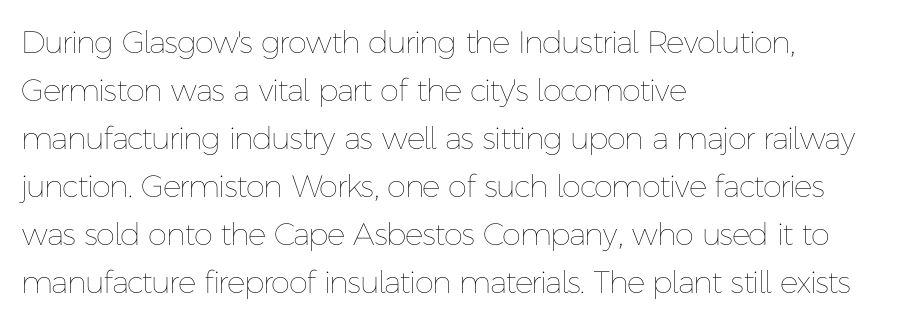
{"italic": "no", "bold": "no", "weight": "thin", "width": "normal", "stroke_contrast": "low", "x_height": "medium", "monospaced": "no", "underline": "no", "align": "left", "line_spacing": "normal", "line_spacing_ratio": 1.55, "letter_spacing": "normal", "letter_spacing_em": 0.0, "glyph_px": 31}
